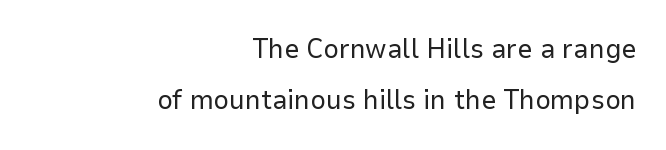
Q: Is the text bold? A: No.
Q: Is the text italic (slanted)? A: No, it is upright.
Q: Is the text underlined? A: No.
Q: How is the paragraph aligned? A: Right-aligned.
Q: Is the spacing between letters normal or unusually wide? A: Normal.
